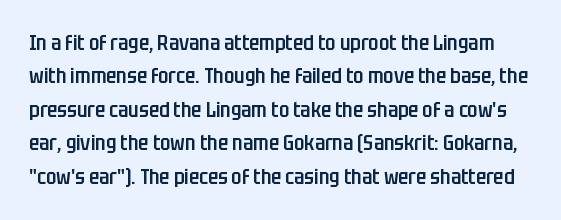
No extra tracking has been applied to these lines. Tall strokes in this sample are plumb rather than angled. A bit beefed up — I'd call it semibold rather than bold. Notice how descenders clear the ascenders below comfortably — that's standard leading. Only glyphs here, with clear space below each row.
